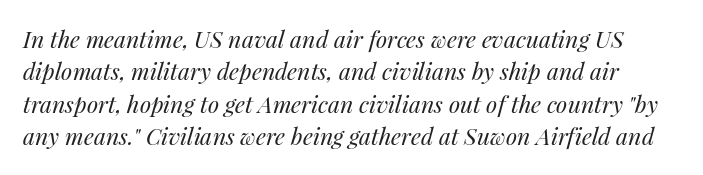
The space beneath each line is pristine and unruled. Ink coverage per letter is moderate at most. Letter spacing: default. A typesetter would call this leading conventional body-copy spacing. This sample uses an oblique cut, with every glyph tilted off the vertical.
